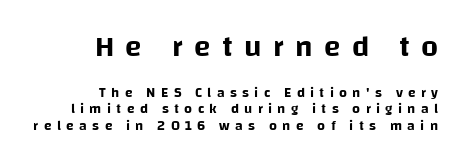
The image shows 30 px sans-serif type, upright; set right-aligned, line spacing 1.17x, unusually wide letter spacing (+0.38 em), not underlined; the first (top) block is 2.14x larger; low stroke contrast and a large x-height.
